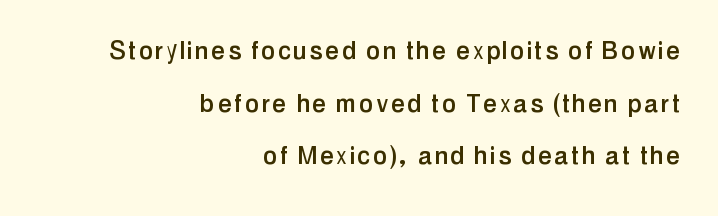
Each letter keeps its own natural width here, so spacing adapts to shape. Right-aligned paragraph, ragged on the left. Glance below the letters and you will spot only blank space. Interline gaps are of average width in this sample. Does the lettering tilt? It doesn't — this is upright.
